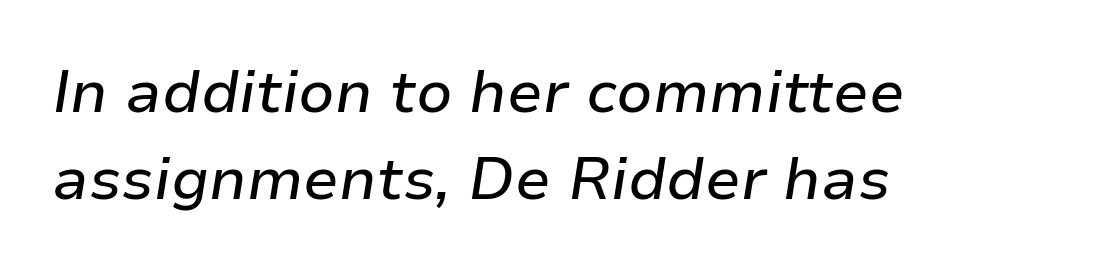
{"italic": "yes", "lean": "right", "slant_degrees": 9, "width": "normal", "stroke_contrast": "low", "x_height": "medium", "monospaced": "no", "underline": "no", "align": "left", "line_spacing": "normal", "line_spacing_ratio": 1.48, "letter_spacing": "normal", "letter_spacing_em": 0.0, "glyph_px": 59}
